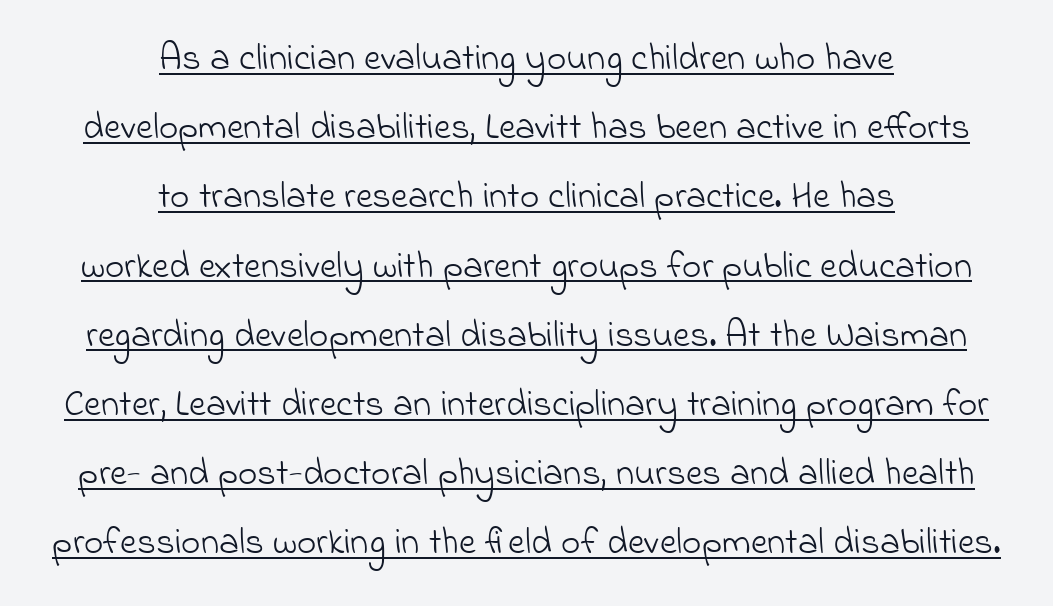
Q: Is the text bold? A: No.
Q: Is the typeface a serif or a sans-serif typeface? A: Sans-serif.
Q: Is the text underlined? A: Yes.
Q: How is the paragraph aligned? A: Centered.
Q: Is the spacing between letters normal or unusually wide? A: Normal.
Q: Width (condensed, normal, or wide)? A: Normal.
Q: Stroke contrast? A: Low.
Q: x-height? A: Small.
Q: Monospaced? A: No.
